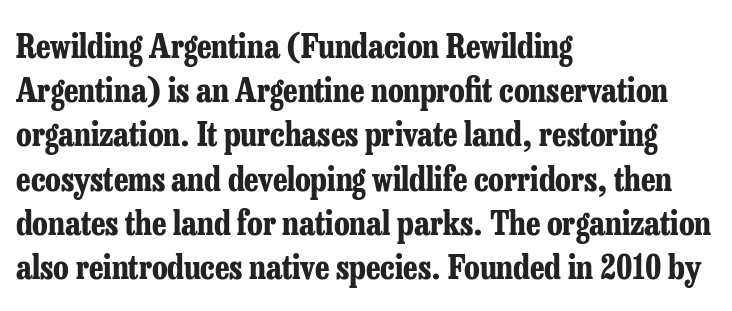
The axis of the letterforms is exactly vertical. The text was rendered using a seriffed face with decorative stroke endings. Each row of text sits above clean, open space. These lines stack with their left ends in a neat column. You'd pick this weight for a headline — it's a proper bold.
